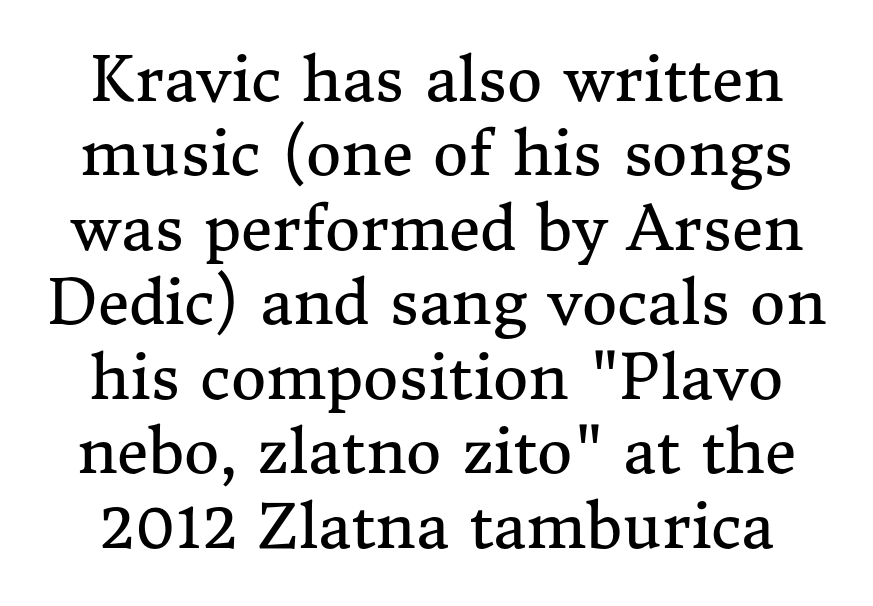
The rendering uses natural spacing where letterforms have individual widths. Plain, unruled lines of type. The horizontal fit of the characters is conventional and even. These glyphs show unthickened strokes, regular width or finer. Font category for this specimen: serif.
